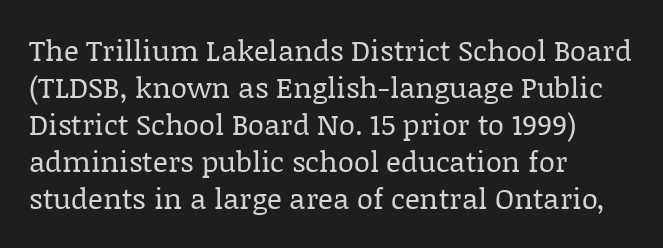
Every stem runs plumb, perpendicular to the baseline. Honestly, the row spacing looks completely unremarkable. Clear beneath every line of the passage. Inter-character spacing is left at the font's built-in metrics. Varying glyph widths throughout — classic text-font behaviour. What kind of face is this? One with serifs.
